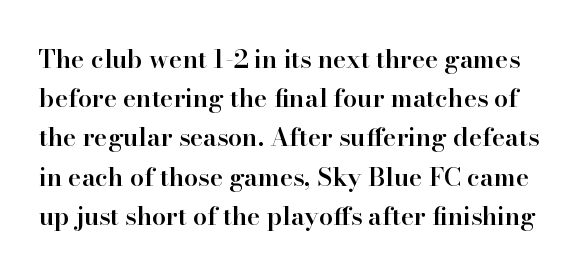
{"italic": "no", "bold": "semi", "underline": "no", "line_spacing": "normal", "line_spacing_ratio": 1.57, "letter_spacing": "normal", "letter_spacing_em": 0.0, "glyph_px": 25}
